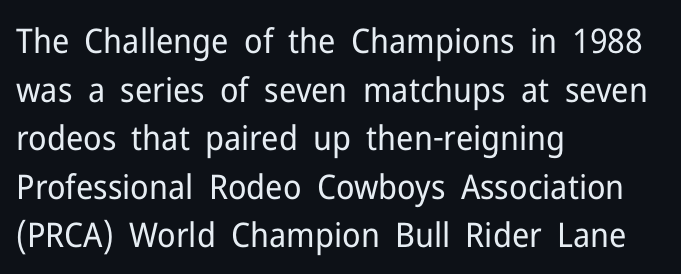
Q: Is the text bold? A: No.
Q: Is the text italic (slanted)? A: No, it is upright.
Q: Is the typeface a serif or a sans-serif typeface? A: Sans-serif.
Q: Is the text underlined? A: No.
Q: How is the paragraph aligned? A: Left-aligned.
Q: Is the spacing between letters normal or unusually wide? A: Normal.
Q: Is the spacing between lines tight, normal or loose? A: Normal.
Q: Width (condensed, normal, or wide)? A: Normal.
Q: Stroke contrast? A: Low.
Q: x-height? A: Medium.
Q: Monospaced? A: No.
